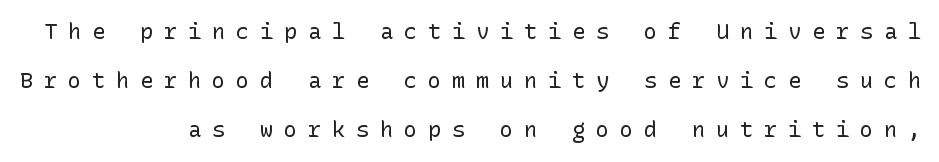
Is the type heavy? It reads as light-to-regular instead. The type is letterspaced generously, with wide tracking. Every row of glyphs terminates at an identical x-position on the right. The leading is generous, giving the passage an open texture.
